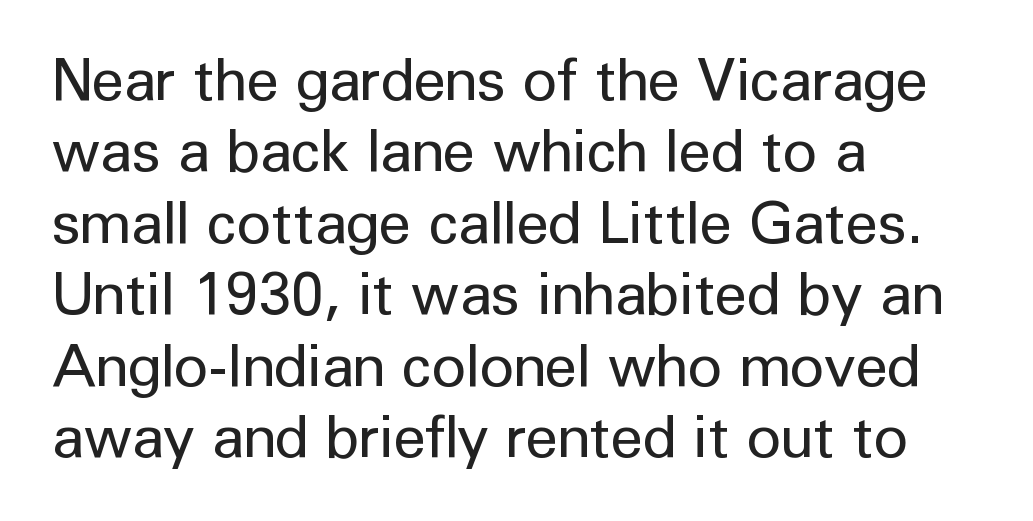
The image shows 59 px regular-weight sans-serif type, upright; set left-aligned, line spacing 1.21x, normal letter spacing, not underlined; low stroke contrast and a medium x-height.
